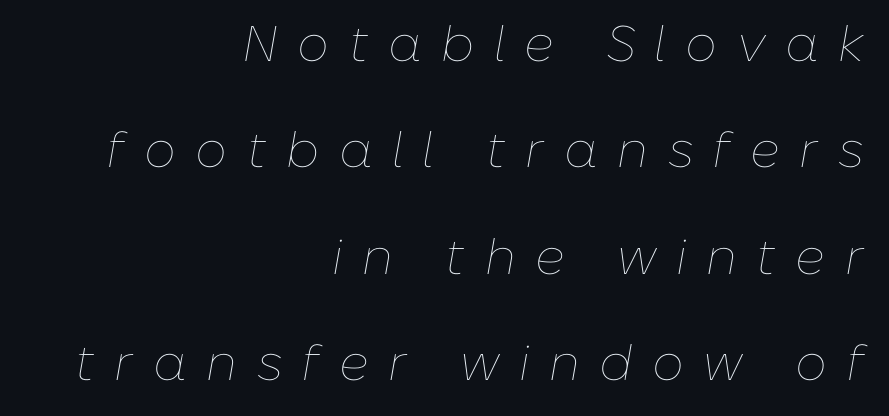
Q: Is the text bold? A: No.
Q: Is the text italic (slanted)? A: Yes, it leans right by about 10 degrees.
Q: Is the text underlined? A: No.
Q: How is the paragraph aligned? A: Right-aligned.
Q: Is the spacing between letters normal or unusually wide? A: Unusually wide.
Q: Is the spacing between lines tight, normal or loose? A: Loose.
Q: Width (condensed, normal, or wide)? A: Normal.
Q: Stroke contrast? A: Low.
Q: x-height? A: Medium.
Q: Monospaced? A: No.
